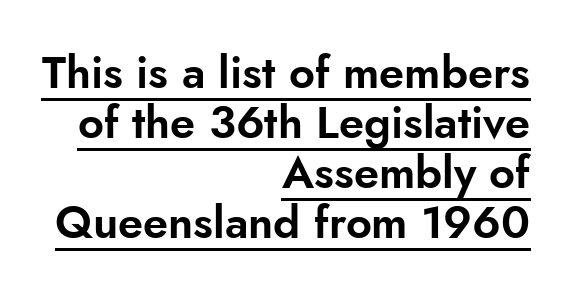
{"serif": "no", "italic": "no", "width": "normal", "stroke_contrast": "low", "x_height": "small", "monospaced": "no", "underline": "yes", "align": "right", "line_spacing": "tight", "line_spacing_ratio": 1.11, "letter_spacing": "normal", "letter_spacing_em": 0.0, "glyph_px": 45}
